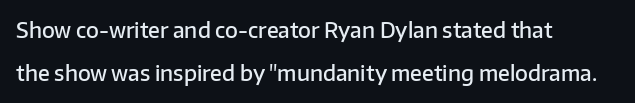
{"italic": "no", "bold": "semi", "underline": "no", "align": "left", "line_spacing": "loose", "line_spacing_ratio": 2.07, "letter_spacing": "normal", "letter_spacing_em": 0.0, "glyph_px": 21}
